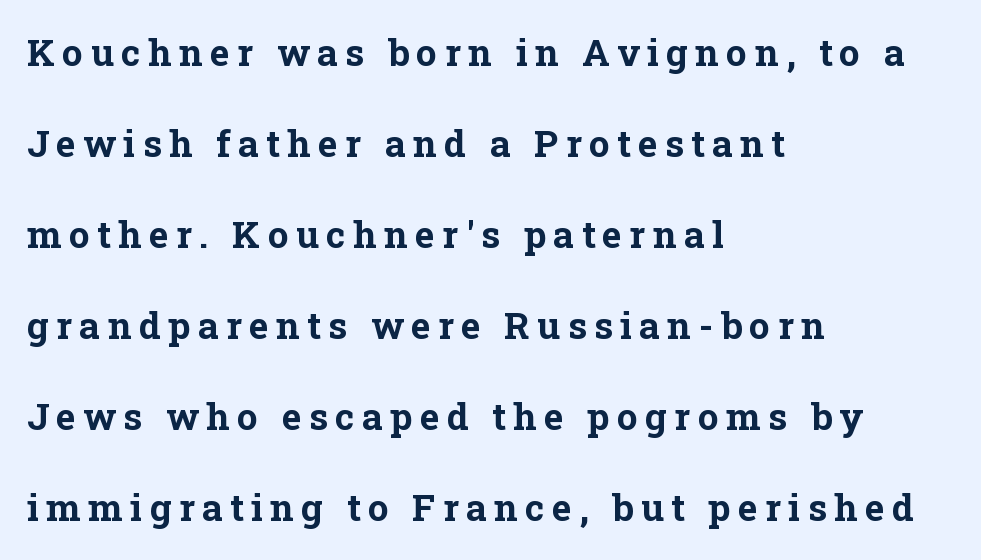
Is there much room between lines? Yes — plenty of vertical air separates them. The rag falls on the right side of this text block. Stroke terminals: seriffed. Glyph-to-glyph distance is far greater than everyday printed text.
